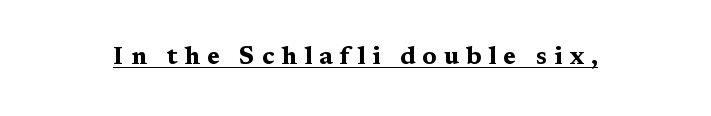
{"italic": "no", "bold": "yes", "underline": "yes", "letter_spacing": "wide", "letter_spacing_em": 0.28, "glyph_px": 25}
